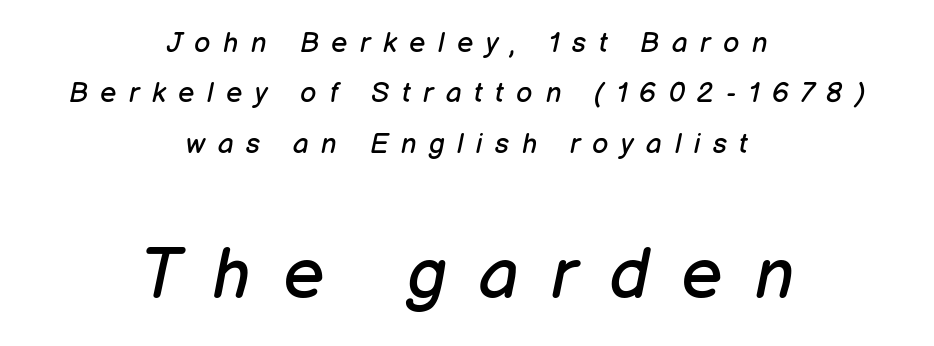
{"italic": "yes", "lean": "right", "slant_degrees": 12, "bold": "no", "weight": "regular", "width": "normal", "stroke_contrast": "low", "x_height": "medium", "monospaced": "no", "underline": "no", "align": "center", "line_spacing_ratio": 1.8, "letter_spacing": "wide", "letter_spacing_em": 0.45, "larger_block": "second", "size_ratio": 2.54, "glyph_px": 71}
